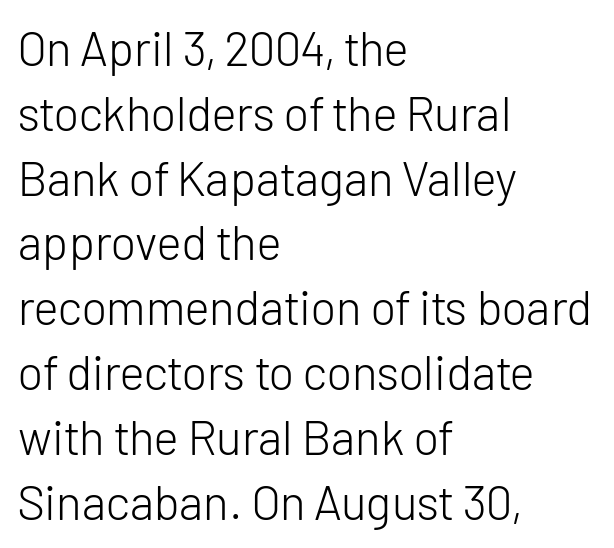
{"serif": "no", "italic": "no", "bold": "no", "weight": "light", "width": "normal", "stroke_contrast": "low", "x_height": "medium", "monospaced": "no", "underline": "no", "align": "left", "line_spacing": "normal", "line_spacing_ratio": 1.35, "letter_spacing": "normal", "letter_spacing_em": 0.0, "glyph_px": 48}
